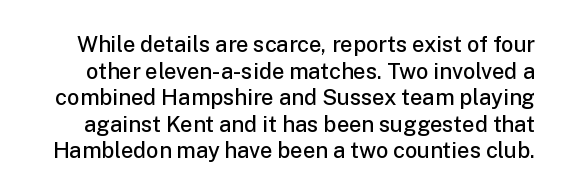
Q: Is the text bold? A: Semi-bold.
Q: Is the text italic (slanted)? A: No, it is upright.
Q: Is the text underlined? A: No.
Q: Is the spacing between letters normal or unusually wide? A: Normal.
